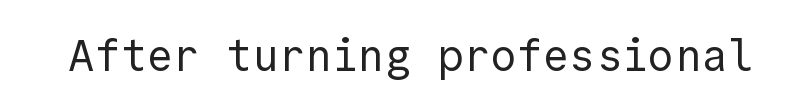
{"serif": "no", "italic": "no", "bold": "no", "weight": "regular", "width": "normal", "x_height": "medium", "monospaced": "yes", "underline": "no", "letter_spacing": "normal", "letter_spacing_em": 0.0, "glyph_px": 44}
